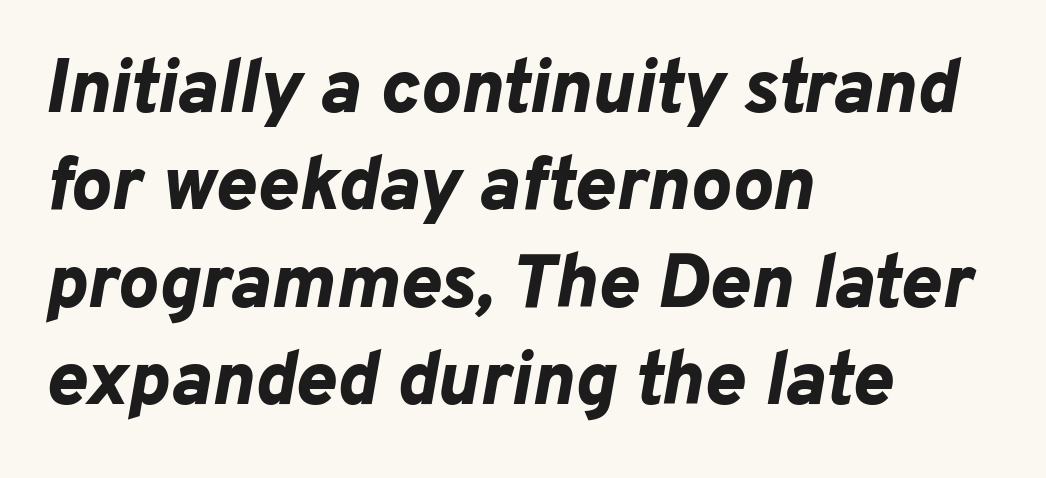
{"italic": "yes", "lean": "right", "slant_degrees": 10, "bold": "yes", "weight": "bold", "width": "normal", "stroke_contrast": "low", "x_height": "medium", "monospaced": "no", "underline": "no", "align": "left", "line_spacing": "normal", "line_spacing_ratio": 1.28, "letter_spacing": "normal", "letter_spacing_em": 0.0, "glyph_px": 76}
